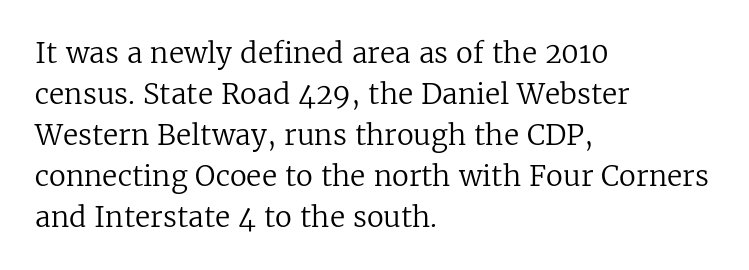
{"serif": "yes", "italic": "no", "bold": "no", "weight": "regular", "width": "normal", "stroke_contrast": "low", "x_height": "medium", "monospaced": "no", "underline": "no", "align": "left", "line_spacing": "normal", "line_spacing_ratio": 1.46, "letter_spacing": "normal", "letter_spacing_em": 0.0, "glyph_px": 28}
